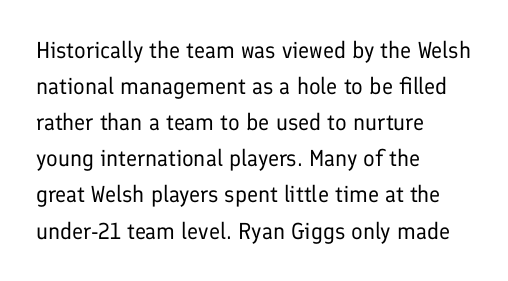
Nothing unusual about the tracking: characters are spaced as the font intends. The typesetter chose a ragged-right arrangement here. Vertical strokes here are truly vertical. In terms of leading, this rendering sits right in the middle.
